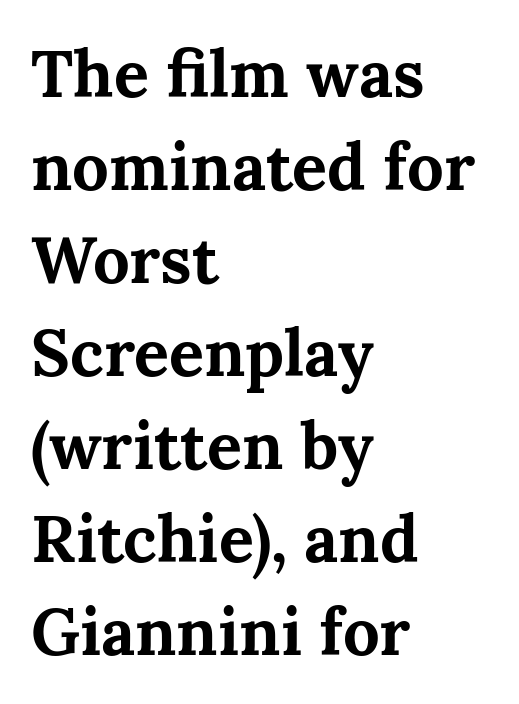
{"serif": "yes", "italic": "no", "bold": "yes", "weight": "bold", "width": "normal", "stroke_contrast": "medium", "x_height": "medium", "monospaced": "no", "underline": "no", "align": "left", "line_spacing": "normal", "line_spacing_ratio": 1.43, "letter_spacing": "normal", "letter_spacing_em": 0.0, "glyph_px": 65}
